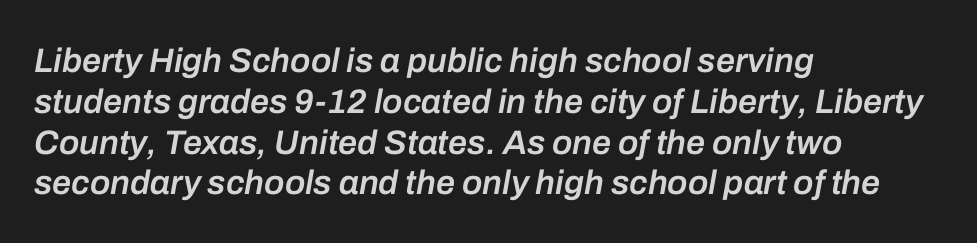
{"italic": "yes", "lean": "right", "slant_degrees": 10, "bold": "semi", "weight": "semibold", "width": "normal", "stroke_contrast": "low", "x_height": "medium", "monospaced": "no", "underline": "no", "align": "left", "line_spacing_ratio": 1.2, "letter_spacing": "normal", "letter_spacing_em": 0.0, "glyph_px": 34}
